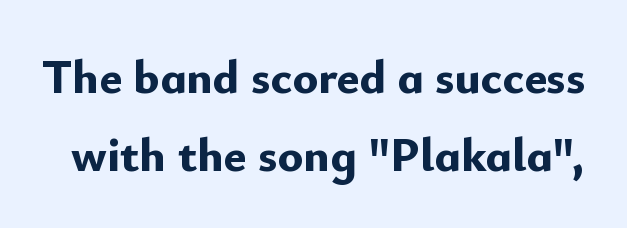
The block of text has a typical density, with ordinary space between rows. Italic? Not at all — the glyphs are vertical. A bare baseline throughout the passage. I'd call this a sans setting — the letters go barefoot. The rendering keeps characters at their native spacing.
